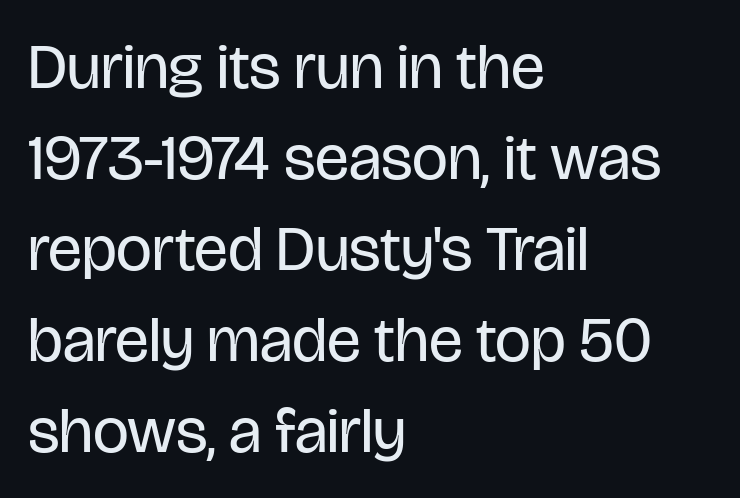
Q: Is the text bold? A: No.
Q: Is the text italic (slanted)? A: No, it is upright.
Q: Is the typeface a serif or a sans-serif typeface? A: Sans-serif.
Q: Is the text underlined? A: No.
Q: How is the paragraph aligned? A: Left-aligned.
Q: Is the spacing between letters normal or unusually wide? A: Normal.
Q: Is the spacing between lines tight, normal or loose? A: Normal.
Q: Width (condensed, normal, or wide)? A: Condensed.
Q: Stroke contrast? A: Low.
Q: x-height? A: Large.
Q: Monospaced? A: No.
